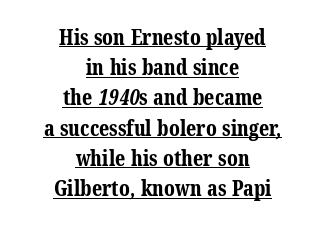
Q: Is the text bold? A: Yes.
Q: Is the text underlined? A: Yes.
Q: How is the paragraph aligned? A: Centered.
Q: Is the spacing between letters normal or unusually wide? A: Normal.
Q: Is the spacing between lines tight, normal or loose? A: Normal.
